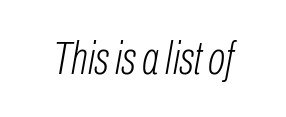
Q: Is the text bold? A: No.
Q: Is the text italic (slanted)? A: Yes, it leans right by about 10 degrees.
Q: Is the text underlined? A: No.
Q: Is the spacing between letters normal or unusually wide? A: Normal.
Q: Width (condensed, normal, or wide)? A: Condensed.
Q: Stroke contrast? A: Low.
Q: x-height? A: Medium.
Q: Monospaced? A: No.
